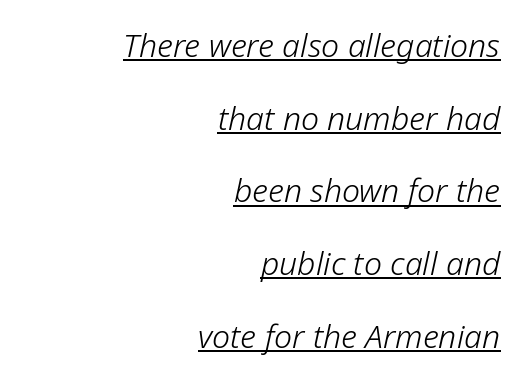
{"italic": "yes", "lean": "right", "slant_degrees": 12, "bold": "no", "weight": "light", "width": "normal", "stroke_contrast": "low", "x_height": "medium", "monospaced": "no", "underline": "yes", "align": "right", "line_spacing": "loose", "line_spacing_ratio": 2.27, "letter_spacing": "normal", "letter_spacing_em": 0.0, "glyph_px": 32}
